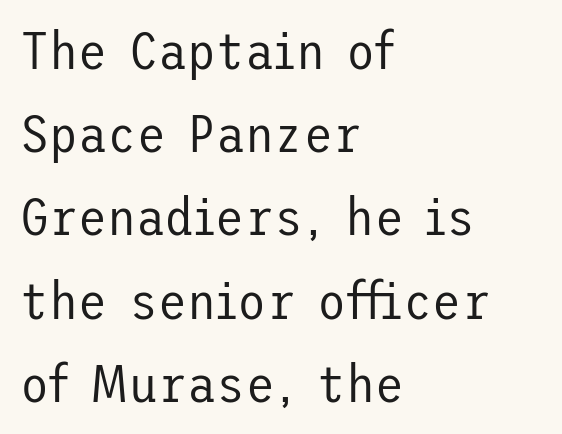
Q: Is the text bold? A: No.
Q: Is the text italic (slanted)? A: No, it is upright.
Q: Is the typeface a serif or a sans-serif typeface? A: Sans-serif.
Q: Is the text underlined? A: No.
Q: How is the paragraph aligned? A: Left-aligned.
Q: Is the spacing between letters normal or unusually wide? A: Normal.
Q: Is the spacing between lines tight, normal or loose? A: Normal.
Q: Width (condensed, normal, or wide)? A: Normal.
Q: Stroke contrast? A: Low.
Q: x-height? A: Medium.
